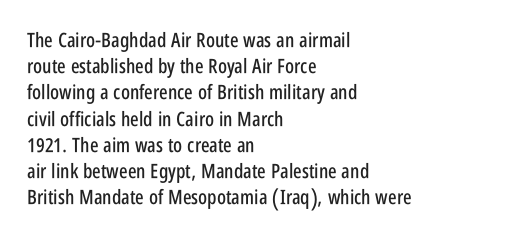
The image shows 20 px text type, upright; set left-aligned, normal line spacing (1.31x), normal letter spacing, not underlined.
